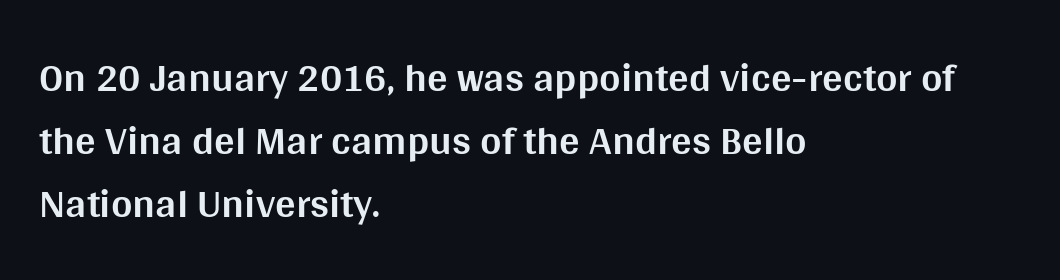
The image shows 41 px bold sans-serif type, upright; set left-aligned, normal line spacing (1.54x), normal letter spacing, not underlined; medium stroke contrast and a large x-height.
